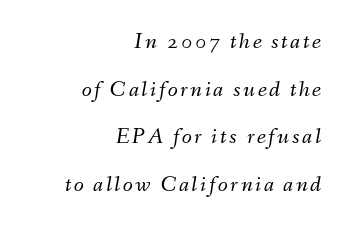
The image shows 23 px text type, italic (leaning right); set right-aligned, loose line spacing (2.07x), not underlined.
